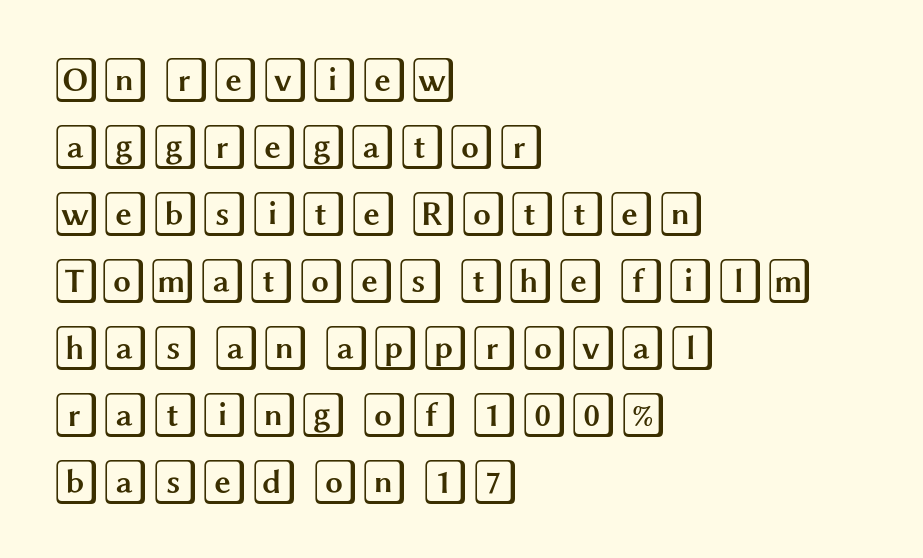
Q: Is the text italic (slanted)? A: No, it is upright.
Q: Is the text underlined? A: No.
Q: How is the paragraph aligned? A: Left-aligned.
Q: Is the spacing between letters normal or unusually wide? A: Normal.
Q: Is the spacing between lines tight, normal or loose? A: Normal.
Q: Width (condensed, normal, or wide)? A: Wide.
Q: x-height? A: Large.
